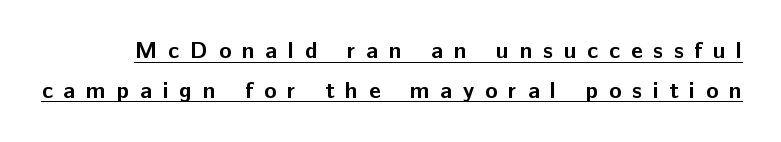
Q: Is the text bold? A: Yes.
Q: Is the text italic (slanted)? A: No, it is upright.
Q: Is the text underlined? A: Yes.
Q: Is the spacing between letters normal or unusually wide? A: Unusually wide.
